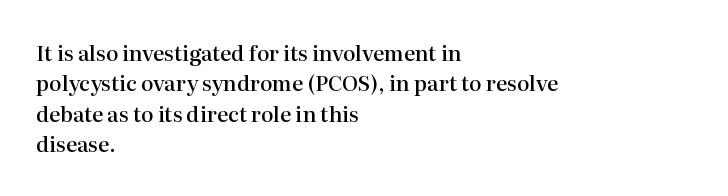
Inter-character spacing is left at the font's built-in metrics. Posture: straight, roman, zero tilt. These lines carry some extra weight — a demibold, not a full bold. The paragraph has a hard left edge and a soft right edge. Regular leading. Decoration check: the copy has no underline.
